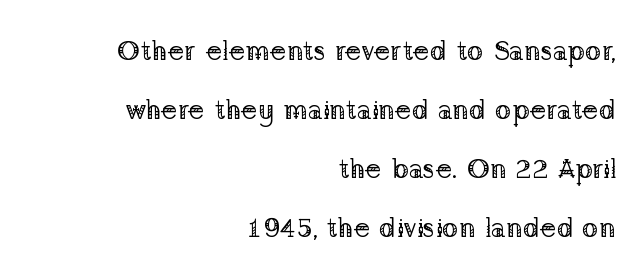
Typographically, this falls in the serif category. Descender tails drop into unmarked territory. Successive baselines arrive slowly, with a big drop between each. The line texture is even and compact thanks to regular tracking.
